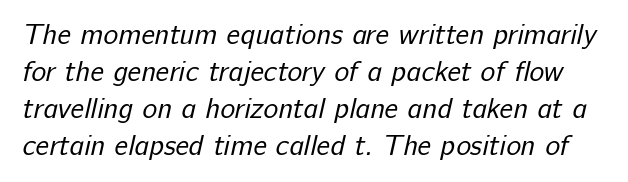
Anything drawn beneath the words? Only blank space. A typesetter would call this proportional, since set widths differ per character. This rendering leaves character spacing at its baseline value. What kind of face is this? One without serifs — a sans. The letters look calm and open, with moderate or lighter stems.
